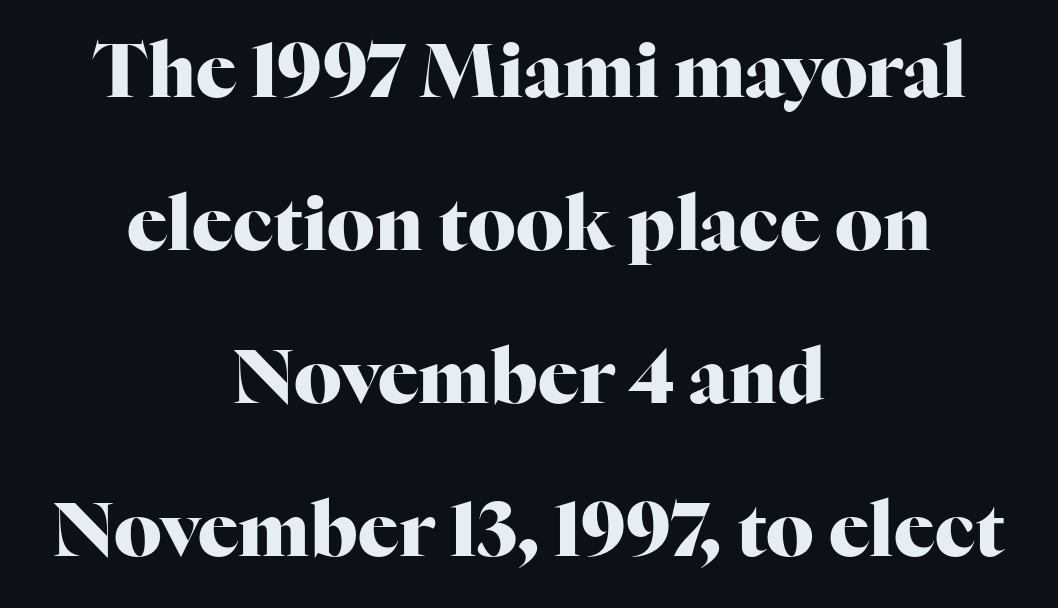
Q: Is the text bold? A: Yes.
Q: Is the text italic (slanted)? A: No, it is upright.
Q: Is the typeface a serif or a sans-serif typeface? A: Serif.
Q: Is the text underlined? A: No.
Q: How is the paragraph aligned? A: Centered.
Q: Is the spacing between letters normal or unusually wide? A: Normal.
Q: Is the spacing between lines tight, normal or loose? A: Loose.
Q: Width (condensed, normal, or wide)? A: Normal.
Q: Stroke contrast? A: High.
Q: x-height? A: Medium.
Q: Monospaced? A: No.
